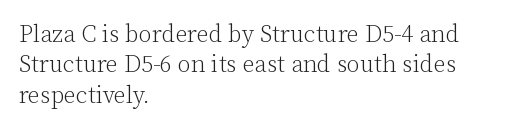
{"italic": "no", "bold": "no", "underline": "no", "align": "left", "line_spacing": "normal", "line_spacing_ratio": 1.27, "letter_spacing": "normal", "letter_spacing_em": 0.0, "glyph_px": 24}
